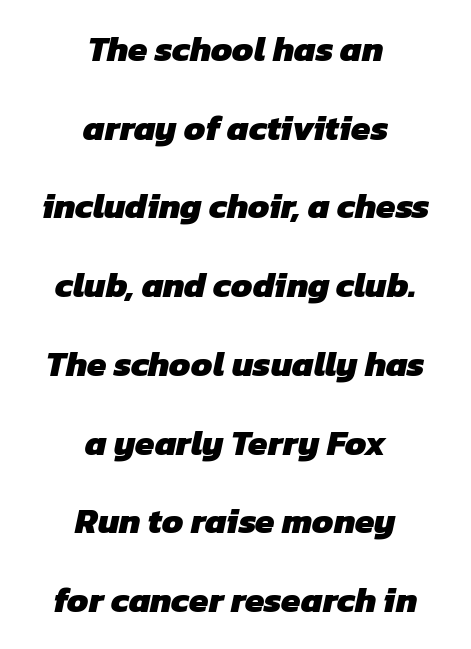
{"serif": "no", "bold": "yes", "weight": "heavy", "width": "normal", "stroke_contrast": "low", "x_height": "medium", "monospaced": "no", "underline": "no", "align": "center", "line_spacing": "loose", "line_spacing_ratio": 2.25, "letter_spacing": "normal", "letter_spacing_em": 0.0, "glyph_px": 35}
